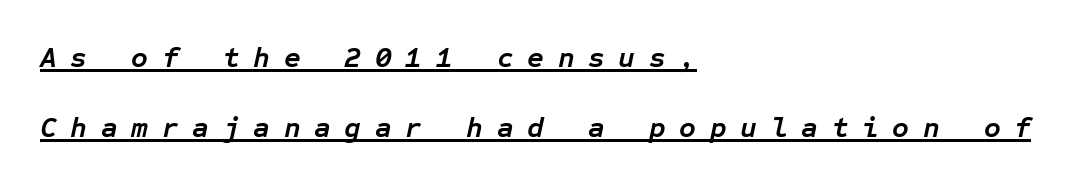
Q: Is the text bold? A: Yes.
Q: Is the text italic (slanted)? A: Yes, it leans right by about 12 degrees.
Q: Is the text underlined? A: Yes.
Q: How is the paragraph aligned? A: Left-aligned.
Q: Is the spacing between letters normal or unusually wide? A: Unusually wide.
Q: Is the spacing between lines tight, normal or loose? A: Loose.
Q: Width (condensed, normal, or wide)? A: Normal.
Q: Stroke contrast? A: Low.
Q: x-height? A: Medium.
Q: Monospaced? A: Yes.
